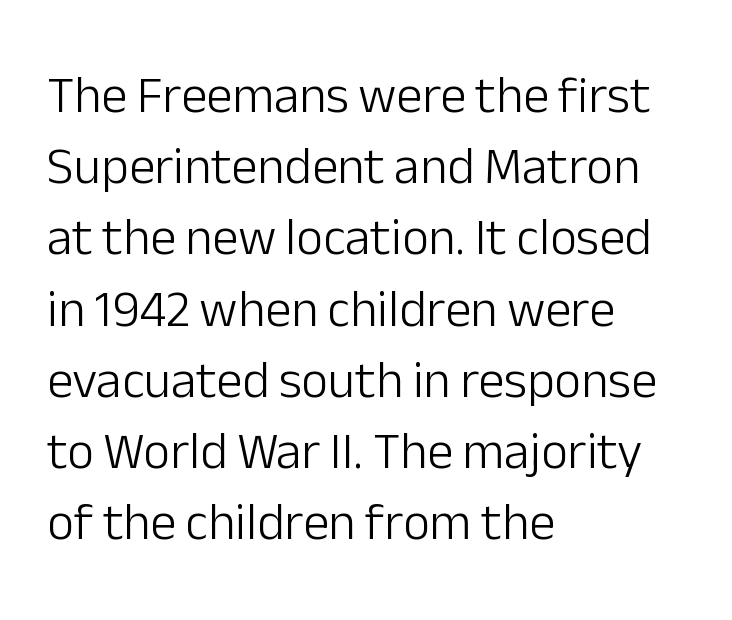
Q: Is the text bold? A: No.
Q: Is the text italic (slanted)? A: No, it is upright.
Q: Is the typeface a serif or a sans-serif typeface? A: Sans-serif.
Q: Is the text underlined? A: No.
Q: How is the paragraph aligned? A: Left-aligned.
Q: Is the spacing between letters normal or unusually wide? A: Normal.
Q: Is the spacing between lines tight, normal or loose? A: Normal.
Q: Width (condensed, normal, or wide)? A: Normal.
Q: Stroke contrast? A: Low.
Q: x-height? A: Medium.
Q: Monospaced? A: No.
